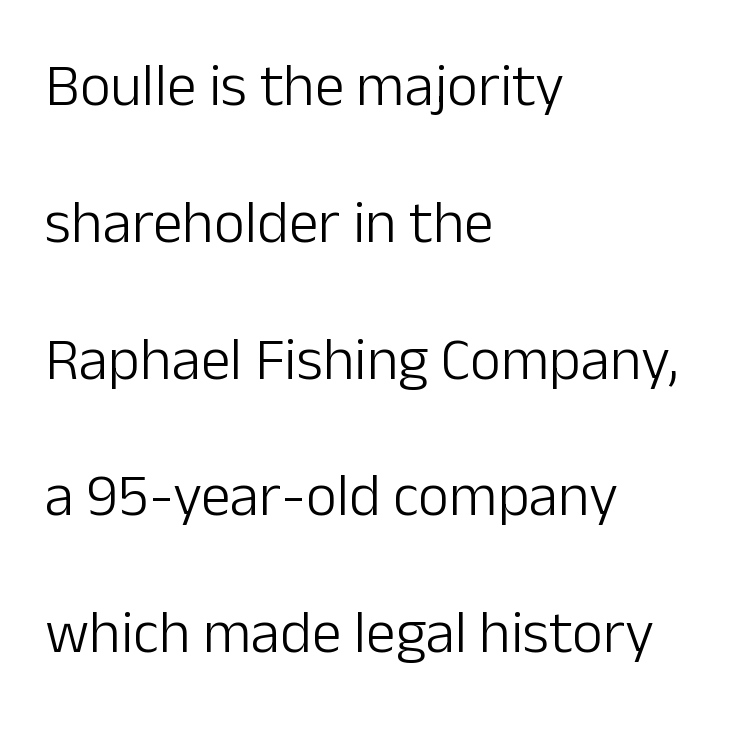
Q: Is the text bold? A: No.
Q: Is the text italic (slanted)? A: No, it is upright.
Q: Is the typeface a serif or a sans-serif typeface? A: Sans-serif.
Q: Is the text underlined? A: No.
Q: How is the paragraph aligned? A: Left-aligned.
Q: Is the spacing between letters normal or unusually wide? A: Normal.
Q: Is the spacing between lines tight, normal or loose? A: Loose.
Q: Width (condensed, normal, or wide)? A: Normal.
Q: Stroke contrast? A: Low.
Q: x-height? A: Medium.
Q: Monospaced? A: No.
